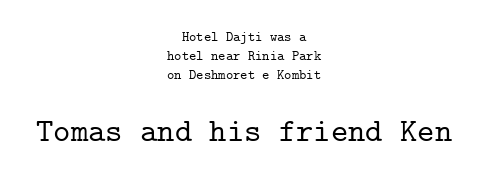
{"serif": "yes", "italic": "no", "width": "normal", "stroke_contrast": "low", "x_height": "medium", "monospaced": "yes", "underline": "no", "align": "center", "line_spacing": "normal", "line_spacing_ratio": 1.36, "letter_spacing": "normal", "letter_spacing_em": 0.0, "larger_block": "second", "size_ratio": 2.36, "glyph_px": 33}
